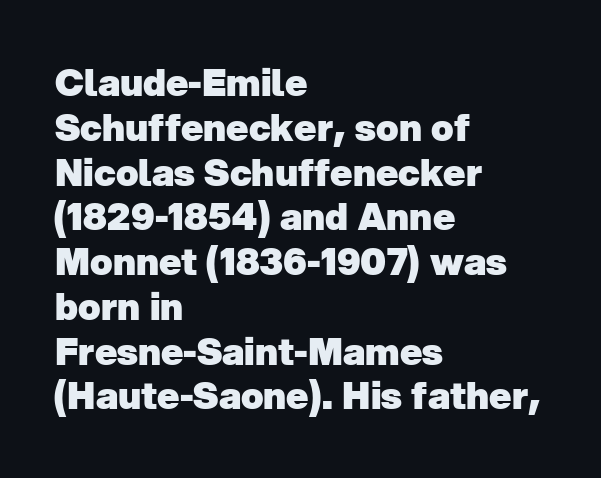
Strong, thick strokes mark this as bold type. This rendering employs a face without finishing strokes, i.e., a sans-serif. Words float on clear page, feet unadorned. No extra tracking has been applied to these lines. Each letter keeps its own natural width here, so spacing adapts to shape. Notice how the passage keeps a crisp vertical edge on the left only.
